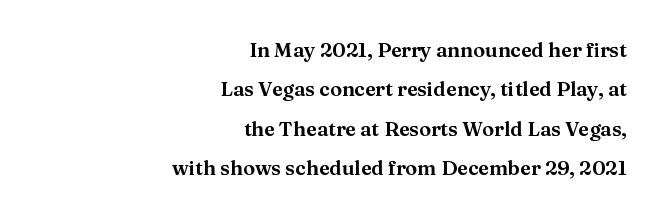
Q: Is the text italic (slanted)? A: No, it is upright.
Q: Is the text underlined? A: No.
Q: How is the paragraph aligned? A: Right-aligned.
Q: Is the spacing between letters normal or unusually wide? A: Normal.
Q: Is the spacing between lines tight, normal or loose? A: Loose.
